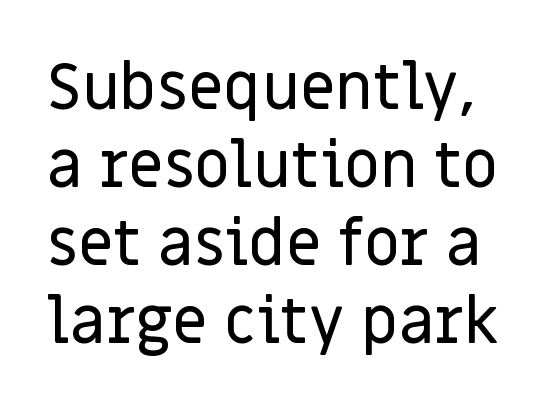
Does extra space separate the letters? No, they use regular spacing. Italic: no, the glyphs are upright roman. Each letter keeps its own natural width here, so spacing adapts to shape. Serifs: no, the terminals of the letterforms are clean. The space beneath each line is pristine and unruled.
